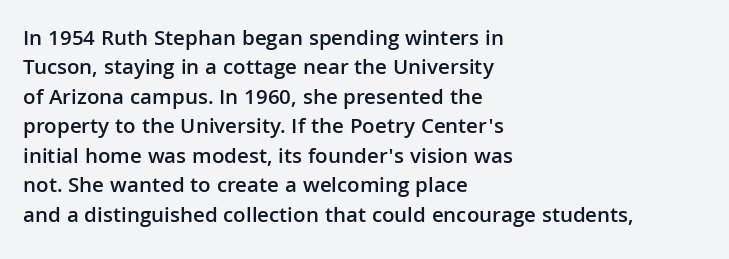
Notice how the passage keeps a crisp vertical edge on the left only. It's the straight-up-and-down kind of type. The zone under the glyphs is completely vacant. This is moderately heavy type, rendered in semibold. Compared with typical paragraphs, the rows here are spaced about the same.
